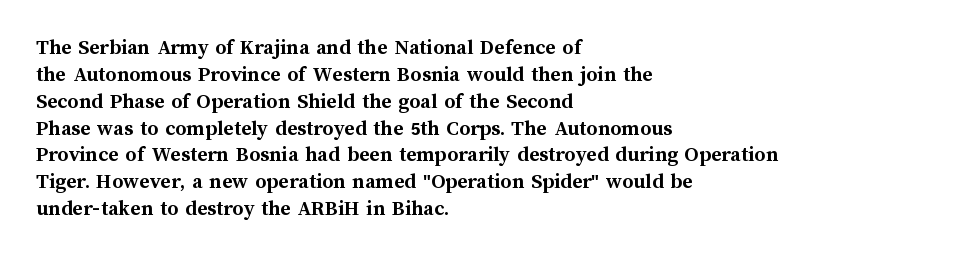
Q: Is the text bold? A: Yes.
Q: Is the text italic (slanted)? A: No, it is upright.
Q: Is the text underlined? A: No.
Q: How is the paragraph aligned? A: Left-aligned.
Q: Is the spacing between letters normal or unusually wide? A: Normal.
